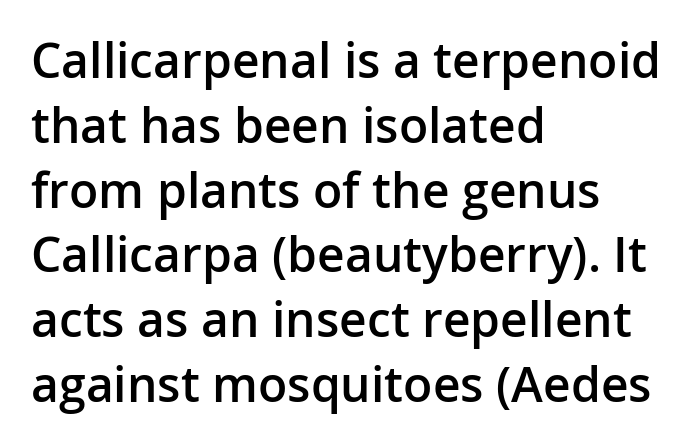
The image shows 48 px semibold sans-serif type, upright; set left-aligned, normal line spacing (1.35x), normal letter spacing, not underlined; low stroke contrast and a medium x-height.
